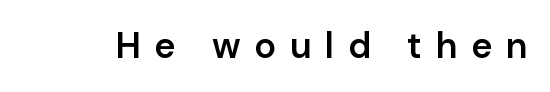
{"serif": "no", "italic": "no", "bold": "semi", "weight": "semibold", "width": "normal", "stroke_contrast": "low", "x_height": "medium", "monospaced": "no", "underline": "no", "letter_spacing": "wide", "letter_spacing_em": 0.38, "glyph_px": 36}
